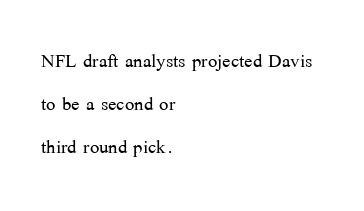
No letter is thick-stroked: the sample isn't bold. No extra tracking has been applied to these lines. Is the block centered? No — it sits flush against the left margin. The letters stand straight up with perfectly vertical stems. Nobody drew a line under any word here.
